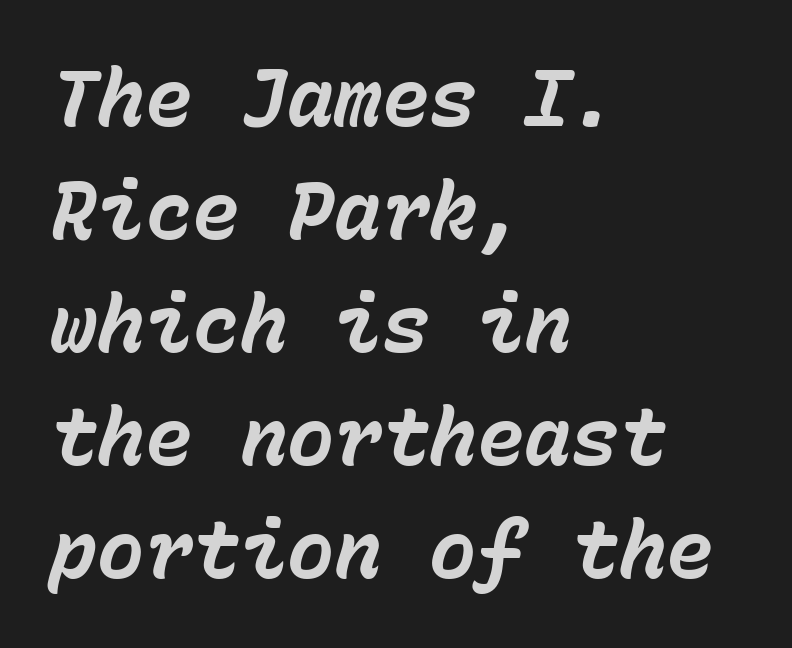
Just letters on the line, the space beneath them empty. Would a proofreader flag this as italicized? Yes. Short note: letters normally spaced. Spacing verdict: monospaced, one width for all characters. Each line starts at the same left margin while the right side varies.
